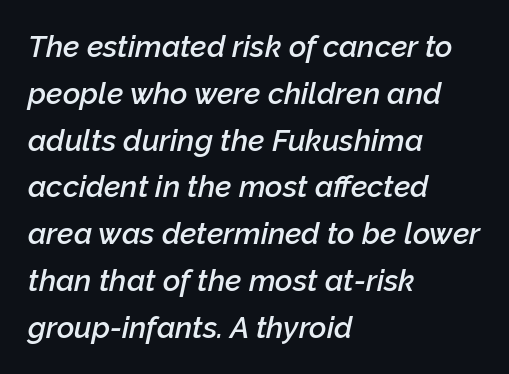
The image shows 30 px semibold type, italic (leaning right); set left-aligned, normal line spacing (1.56x), normal letter spacing, not underlined; low stroke contrast and a medium x-height.
